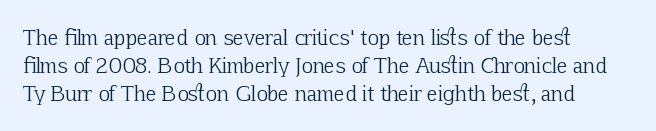
The image shows 20 px text type, upright; set left-aligned, normal line spacing (1.41x), normal letter spacing, not underlined.
